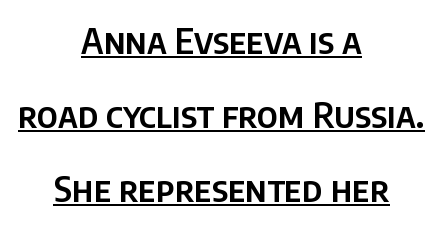
Q: Is the text italic (slanted)? A: No, it is upright.
Q: Is the typeface a serif or a sans-serif typeface? A: Sans-serif.
Q: Is the text underlined? A: Yes.
Q: How is the paragraph aligned? A: Centered.
Q: Is the spacing between letters normal or unusually wide? A: Normal.
Q: Is the spacing between lines tight, normal or loose? A: Loose.
Q: Width (condensed, normal, or wide)? A: Normal.
Q: Stroke contrast? A: Low.
Q: x-height? A: Large.
Q: Monospaced? A: No.
